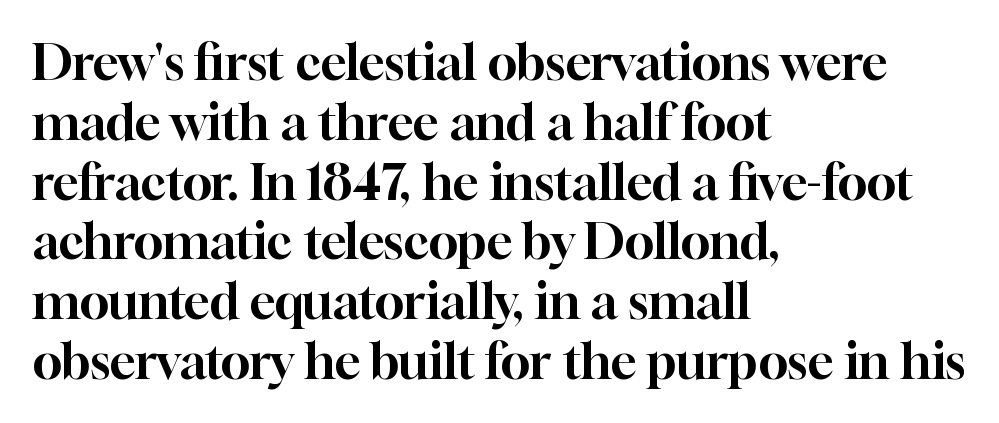
The image shows 49 px serif type, upright; set left-aligned, line spacing 1.22x, normal letter spacing, not underlined; high stroke contrast and a medium x-height.
